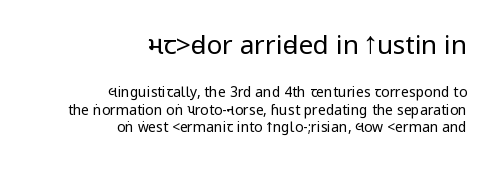
Q: Is the text bold? A: No.
Q: Is the text italic (slanted)? A: No, it is upright.
Q: Is the text underlined? A: No.
Q: How is the paragraph aligned? A: Right-aligned.
Q: Is the spacing between letters normal or unusually wide? A: Normal.
Q: Is the spacing between lines tight, normal or loose? A: Normal.
Q: Which block of text is set in a larger size, the first (top) or the second (bottom)? A: The first (top) one.
